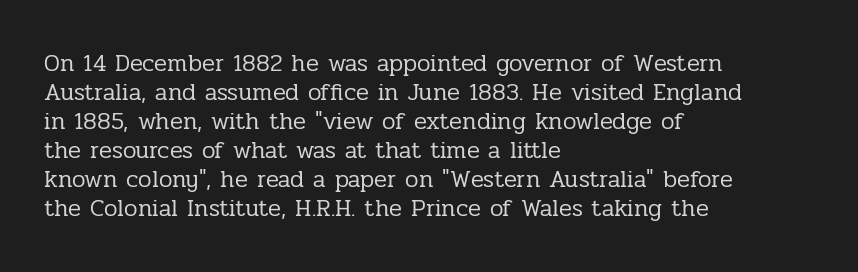
The image shows 24 px text type, upright; set left-aligned, line spacing 1.21x, normal letter spacing, not underlined.
